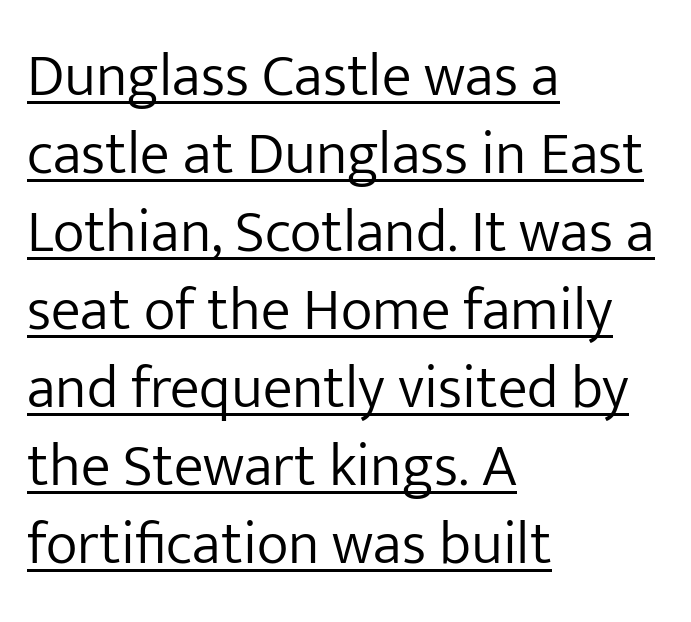
{"serif": "no", "italic": "no", "bold": "no", "weight": "light", "width": "normal", "stroke_contrast": "low", "x_height": "medium", "monospaced": "no", "underline": "yes", "align": "left", "line_spacing": "normal", "line_spacing_ratio": 1.3, "letter_spacing": "normal", "letter_spacing_em": 0.0, "glyph_px": 60}
